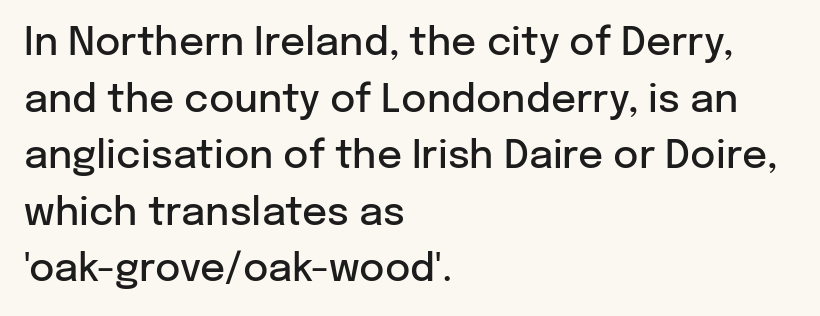
{"serif": "no", "italic": "no", "bold": "semi", "weight": "semibold", "width": "normal", "stroke_contrast": "low", "x_height": "medium", "monospaced": "no", "underline": "no", "align": "left", "line_spacing": "normal", "line_spacing_ratio": 1.45, "letter_spacing": "normal", "letter_spacing_em": 0.0, "glyph_px": 39}
